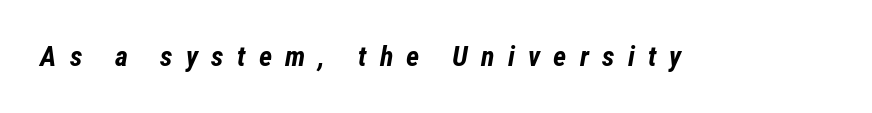
The gaps between neighbouring characters are conspicuously large. Proportional: the letters do not fall into vertical columns. Lines of text with bare space underneath. A dark, heavy texture on the line: the type is bold. The text carries the slant typical of an italic or oblique font.
